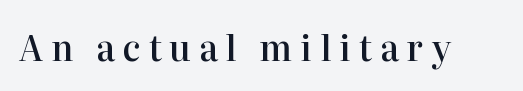
This sample uses an upright cut, with every glyph sitting square on the baseline. Letters rest on an invisible, unmarked baseline. Do the characters align in a grid? No, the font is proportional. Is the type bold? Partly — it's a semibold, heavier than regular but not fully bold. Someone cranked the tracking dial way up on this one.
